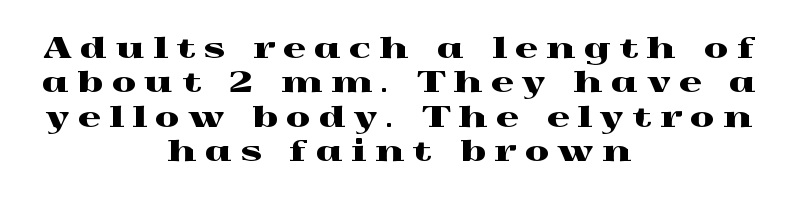
The image shows 28 px wide serif type, upright; set centered, line spacing 1.23x, unusually wide letter spacing (+0.31 em), not underlined; a medium x-height.
